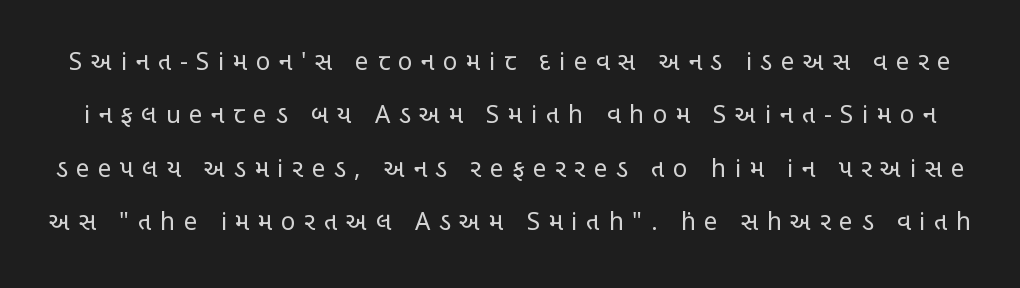
The gaps between neighbouring characters are conspicuously large. Posture: vertical. One glance says open: line gaps are wider than usual. The strokes are not fattened; the text isn't bold. Nobody drew a line under any word here.
